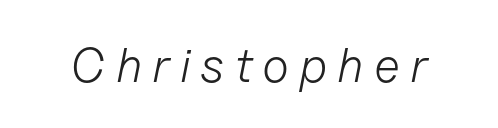
Q: Is the text bold? A: No.
Q: Is the text italic (slanted)? A: Yes, it leans right by about 11 degrees.
Q: Is the text underlined? A: No.
Q: Is the spacing between letters normal or unusually wide? A: Unusually wide.
Q: Width (condensed, normal, or wide)? A: Normal.
Q: Stroke contrast? A: Low.
Q: x-height? A: Medium.
Q: Monospaced? A: No.
